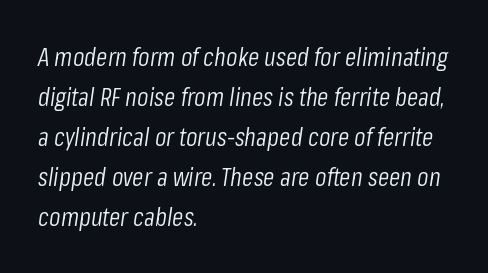
The image shows 26 px text type, italic (leaning right); set left-aligned, normal line spacing (1.54x), normal letter spacing, not underlined.
